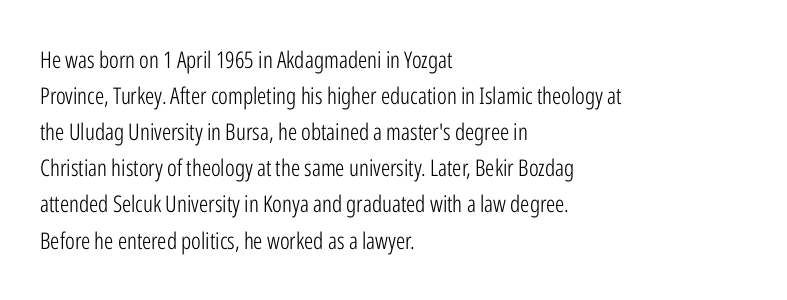
{"italic": "no", "bold": "no", "underline": "no", "align": "left", "line_spacing": "normal", "line_spacing_ratio": 1.57, "letter_spacing": "normal", "letter_spacing_em": 0.0, "glyph_px": 23}
